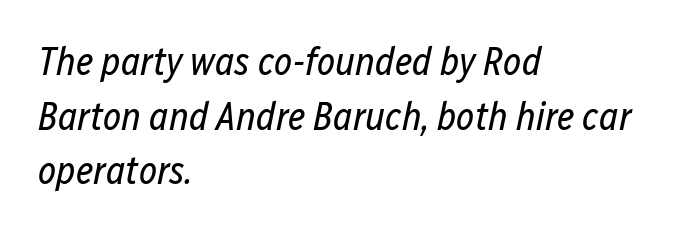
Descender tails drop into unmarked territory. Varying glyph widths throughout — classic text-font behaviour. Bold? No — there's no thickening of the strokes. The lines sit at an ordinary, default distance from one another. The passage shown has conventional tracking throughout. The lines are quadded left.
